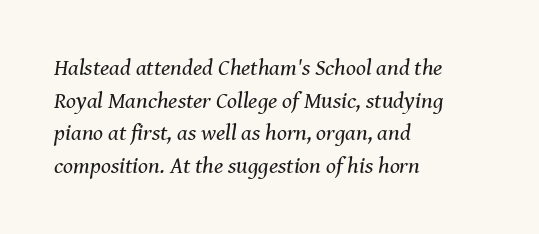
{"italic": "yes", "lean": "right", "slant_degrees": 8, "bold": "no", "underline": "no", "align": "left", "line_spacing": "normal", "line_spacing_ratio": 1.42, "letter_spacing": "normal", "letter_spacing_em": 0.0, "glyph_px": 23}
